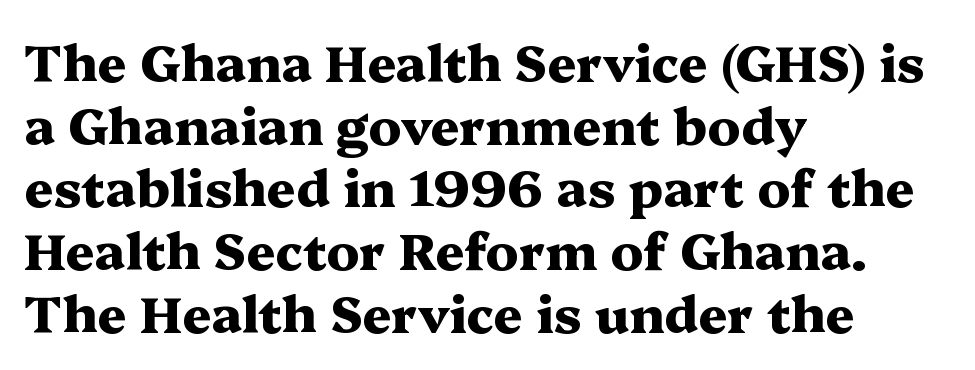
No word sits above an underline. A typesetter would call this zero additional tracking. The rag falls on the right side of this text block. Weight check: bold — yes, fully. This sample uses an upright cut, with every glyph sitting square on the baseline. This rendering employs a face with finishing strokes, i.e., a serif.
